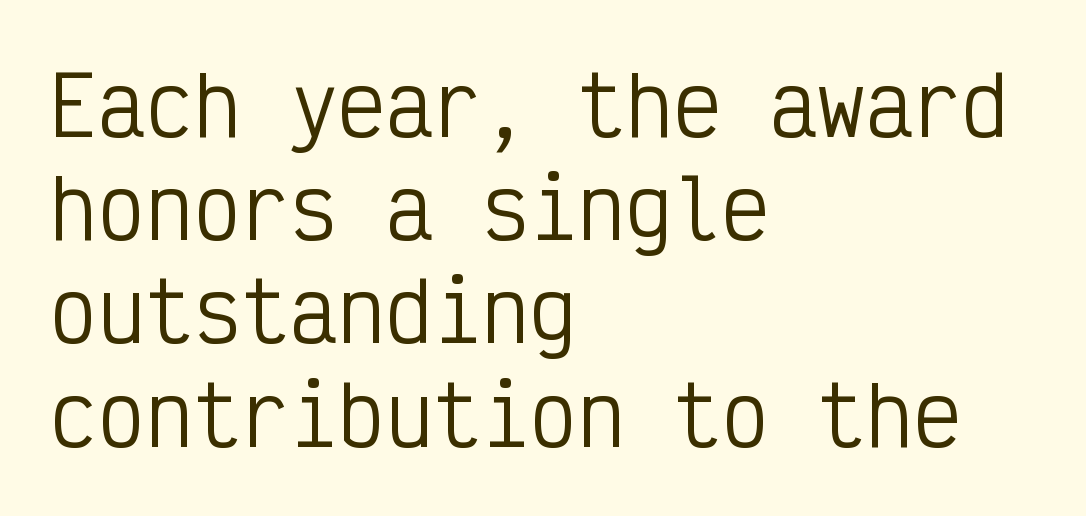
The passage shown is typed in a monospace face where columns stay perfectly aligned. The space beneath each line is pristine and unruled. Rows of type keep a routine distance in the vertical direction. Line starts are locked; line ends wander. The specimen reads as upright at a glance. A light-to-regular cut is what we see here.
